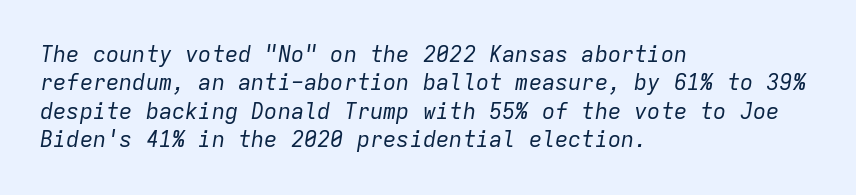
The image shows 22 px text type, italic (leaning right); set left-aligned, normal line spacing (1.29x), normal letter spacing, not underlined.
